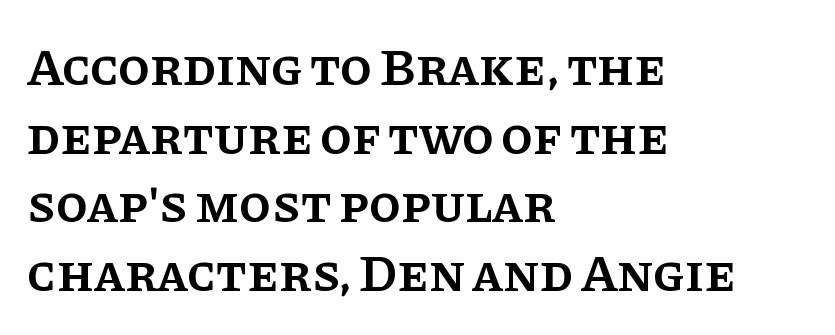
Does the leading feel generous? No, just average. A fair bit of extra ink — the face is semibold, not bold. Unlike a clean sans, this face finishes its strokes with serifs. Note the varied advance widths — an 'i' is clearly narrower than an 'm'.
